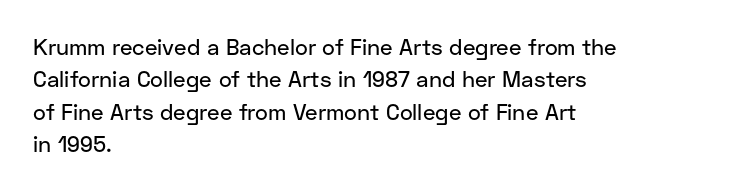
Q: Is the text italic (slanted)? A: No, it is upright.
Q: Is the text underlined? A: No.
Q: How is the paragraph aligned? A: Left-aligned.
Q: Is the spacing between letters normal or unusually wide? A: Normal.
Q: Is the spacing between lines tight, normal or loose? A: Normal.
